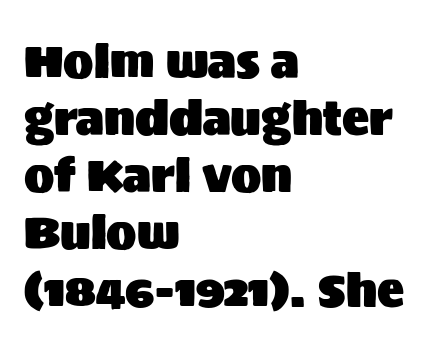
{"serif": "no", "italic": "no", "width": "normal", "stroke_contrast": "medium", "x_height": "large", "monospaced": "no", "underline": "no", "align": "left", "line_spacing": "normal", "line_spacing_ratio": 1.27, "letter_spacing": "normal", "letter_spacing_em": 0.0, "glyph_px": 45}
